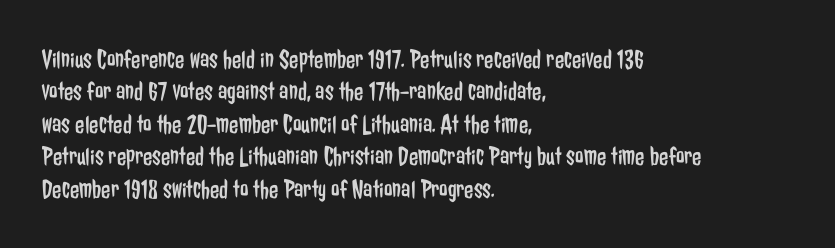
{"italic": "no", "bold": "no", "underline": "no", "align": "left", "line_spacing_ratio": 1.2, "letter_spacing": "normal", "letter_spacing_em": 0.0, "glyph_px": 27}
